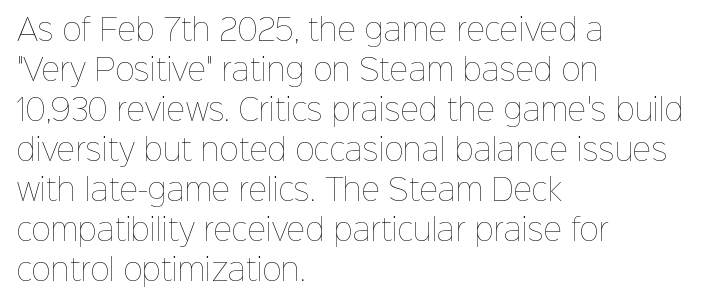
{"italic": "no", "bold": "no", "weight": "thin", "width": "normal", "stroke_contrast": "low", "x_height": "medium", "monospaced": "no", "underline": "no", "align": "left", "line_spacing": "normal", "line_spacing_ratio": 1.38, "letter_spacing": "normal", "letter_spacing_em": 0.0, "glyph_px": 29}
